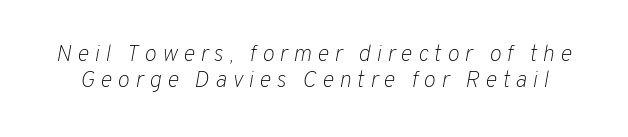
Letters have the restrained weight of plain body copy at most. Vertically, the passage feels compressed, each row crowding the next. The string is rendered with underlining switched off. Spacing between characters has been opened up far beyond the box default. Tall strokes in this sample are angled rather than plumb.
